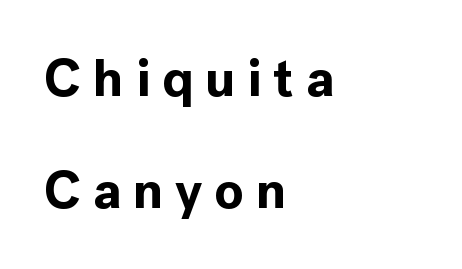
Q: Is the text bold? A: Yes.
Q: Is the text italic (slanted)? A: No, it is upright.
Q: Is the typeface a serif or a sans-serif typeface? A: Sans-serif.
Q: Is the text underlined? A: No.
Q: How is the paragraph aligned? A: Left-aligned.
Q: Is the spacing between letters normal or unusually wide? A: Unusually wide.
Q: Is the spacing between lines tight, normal or loose? A: Loose.
Q: Width (condensed, normal, or wide)? A: Normal.
Q: x-height? A: Medium.
Q: Monospaced? A: No.
